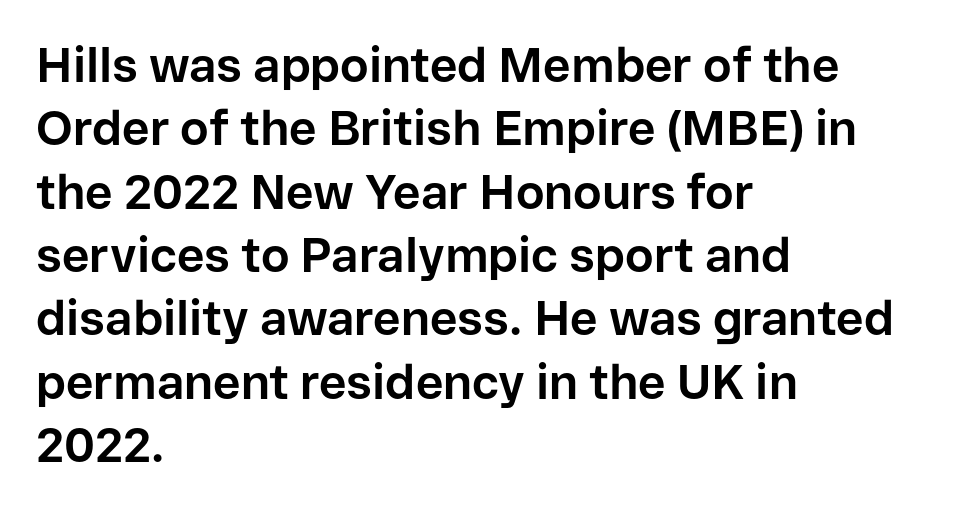
{"serif": "no", "italic": "no", "bold": "yes", "weight": "bold", "width": "normal", "stroke_contrast": "low", "x_height": "medium", "monospaced": "no", "underline": "no", "align": "left", "line_spacing": "normal", "line_spacing_ratio": 1.32, "letter_spacing": "normal", "letter_spacing_em": 0.0, "glyph_px": 48}
